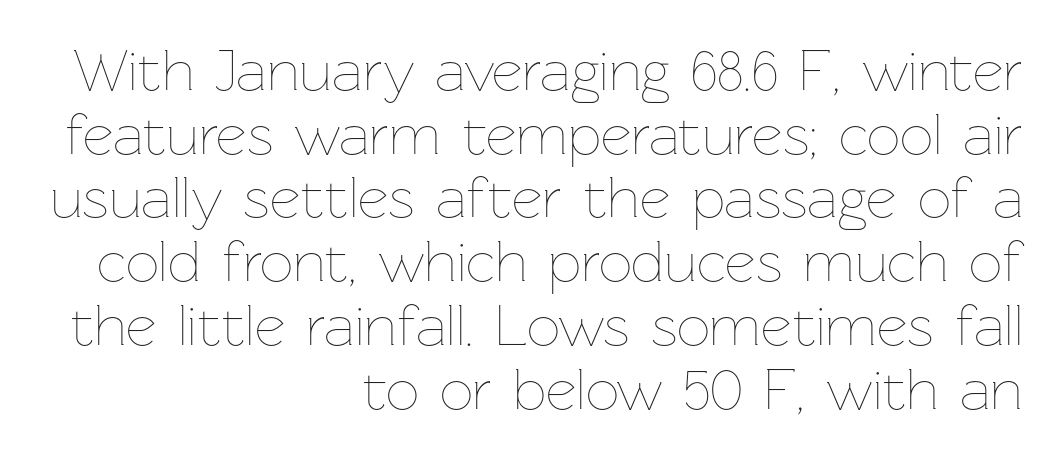
The image shows 59 px thin type, upright; set right-aligned, tight line spacing (1.08x), normal letter spacing, not underlined; low stroke contrast and a medium x-height.
